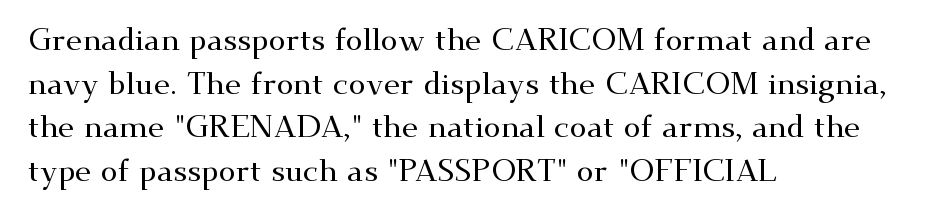
{"serif": "yes", "italic": "no", "width": "wide", "stroke_contrast": "medium", "x_height": "small", "monospaced": "no", "underline": "no", "align": "left", "line_spacing": "normal", "line_spacing_ratio": 1.41, "letter_spacing": "normal", "letter_spacing_em": 0.0, "glyph_px": 31}
